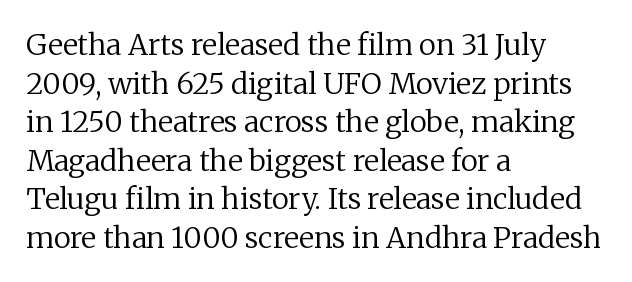
The image shows 29 px regular-weight serif type, upright; set left-aligned, normal line spacing (1.33x), normal letter spacing, not underlined; low stroke contrast and a medium x-height.
